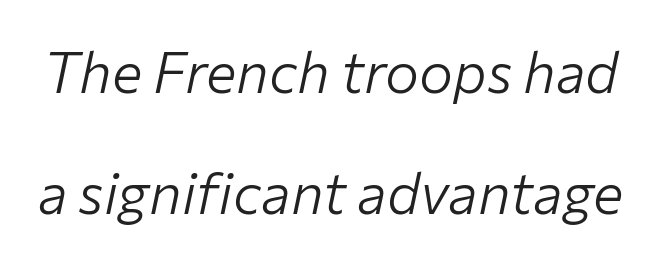
Q: Is the text bold? A: No.
Q: Is the text italic (slanted)? A: Yes, it leans right by about 12 degrees.
Q: Is the text underlined? A: No.
Q: Is the spacing between letters normal or unusually wide? A: Normal.
Q: Is the spacing between lines tight, normal or loose? A: Loose.
Q: Width (condensed, normal, or wide)? A: Normal.
Q: Stroke contrast? A: Low.
Q: x-height? A: Medium.
Q: Monospaced? A: No.
